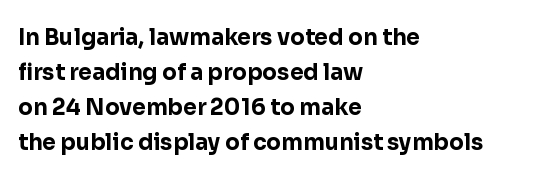
Horizontal bands of white between lines are of average thickness. The rendering keeps characters at their native spacing. Line beginnings align vertically; line endings do not. The font is running at its bold setting. No italicization has been applied; the sample stays upright.
